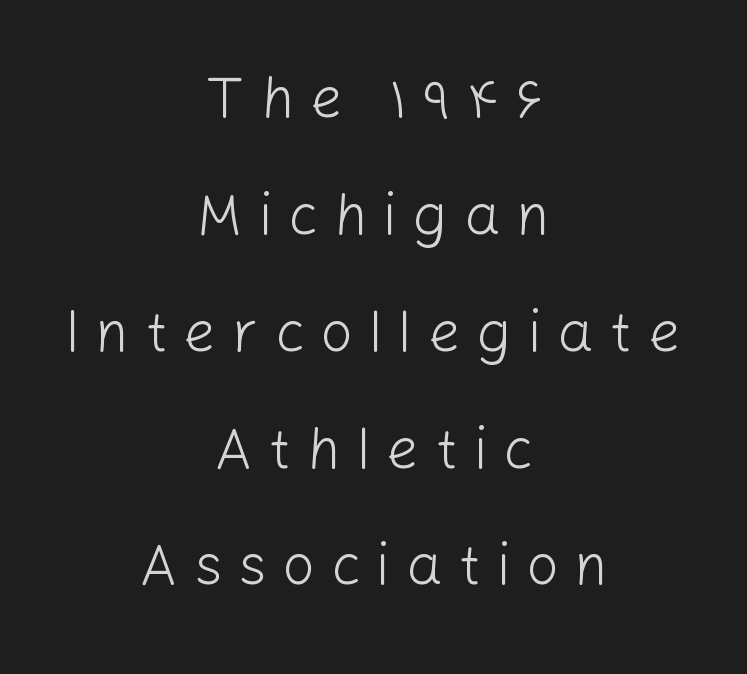
{"serif": "no", "italic": "no", "bold": "no", "weight": "light", "width": "normal", "stroke_contrast": "low", "x_height": "medium", "monospaced": "no", "underline": "no", "align": "center", "line_spacing": "loose", "line_spacing_ratio": 2.05, "letter_spacing": "wide", "letter_spacing_em": 0.28, "glyph_px": 57}
